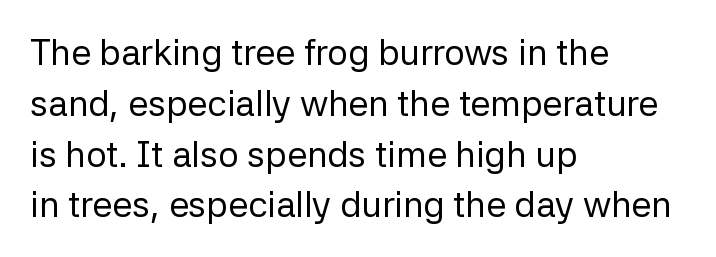
Q: Is the text bold? A: No.
Q: Is the text italic (slanted)? A: No, it is upright.
Q: Is the typeface a serif or a sans-serif typeface? A: Sans-serif.
Q: Is the text underlined? A: No.
Q: How is the paragraph aligned? A: Left-aligned.
Q: Is the spacing between letters normal or unusually wide? A: Normal.
Q: Is the spacing between lines tight, normal or loose? A: Normal.
Q: Width (condensed, normal, or wide)? A: Normal.
Q: Stroke contrast? A: Low.
Q: x-height? A: Medium.
Q: Monospaced? A: No.
